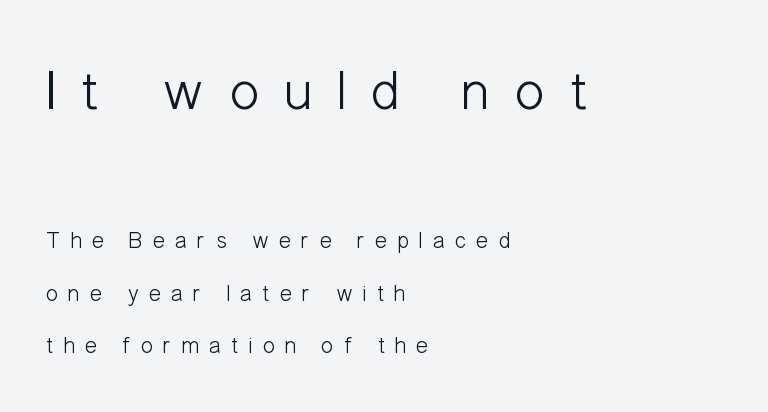
The image shows 57 px light, condensed sans-serif type, upright; set left-aligned, loose line spacing (2.29x), unusually wide letter spacing (+0.43 em), not underlined; the first (top) block is 2.48x larger; low stroke contrast and a medium x-height.
